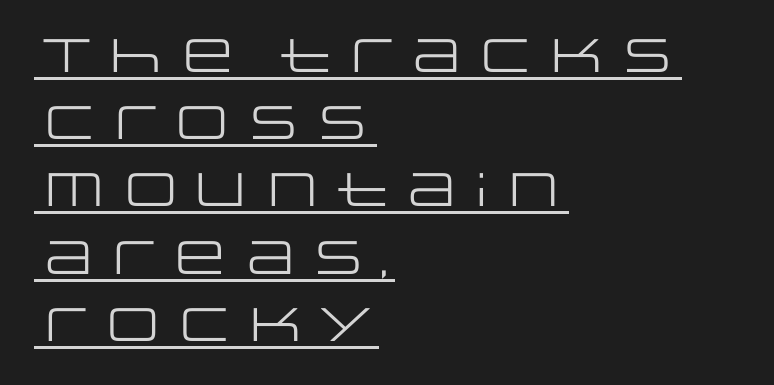
The image shows 47 px regular-weight, wide sans-serif type, upright; set left-aligned, normal line spacing (1.43x), normal letter spacing, underlined; low stroke contrast and a large x-height.
